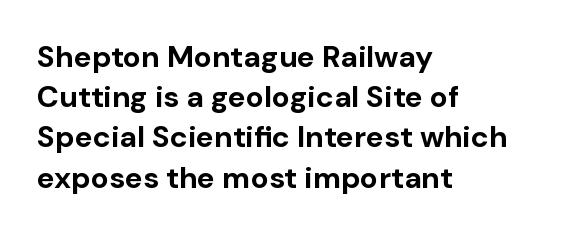
Q: Is the text bold? A: Yes.
Q: Is the text italic (slanted)? A: No, it is upright.
Q: Is the typeface a serif or a sans-serif typeface? A: Sans-serif.
Q: Is the text underlined? A: No.
Q: How is the paragraph aligned? A: Left-aligned.
Q: Is the spacing between letters normal or unusually wide? A: Normal.
Q: Is the spacing between lines tight, normal or loose? A: Normal.
Q: Width (condensed, normal, or wide)? A: Normal.
Q: Stroke contrast? A: Low.
Q: x-height? A: Medium.
Q: Monospaced? A: No.
